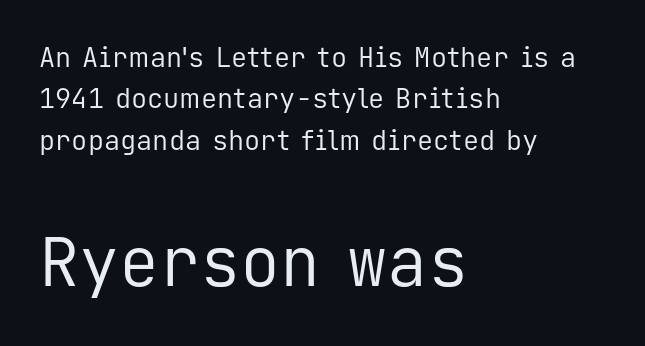
Q: Is the text bold? A: No.
Q: Is the text italic (slanted)? A: No, it is upright.
Q: Is the typeface a serif or a sans-serif typeface? A: Sans-serif.
Q: Is the text underlined? A: No.
Q: How is the paragraph aligned? A: Left-aligned.
Q: Is the spacing between letters normal or unusually wide? A: Normal.
Q: Is the spacing between lines tight, normal or loose? A: Normal.
Q: Which block of text is set in a larger size, the first (top) or the second (bottom)? A: The second (bottom) one.
Q: Width (condensed, normal, or wide)? A: Normal.
Q: Stroke contrast? A: Low.
Q: x-height? A: Medium.
Q: Monospaced? A: Yes.
